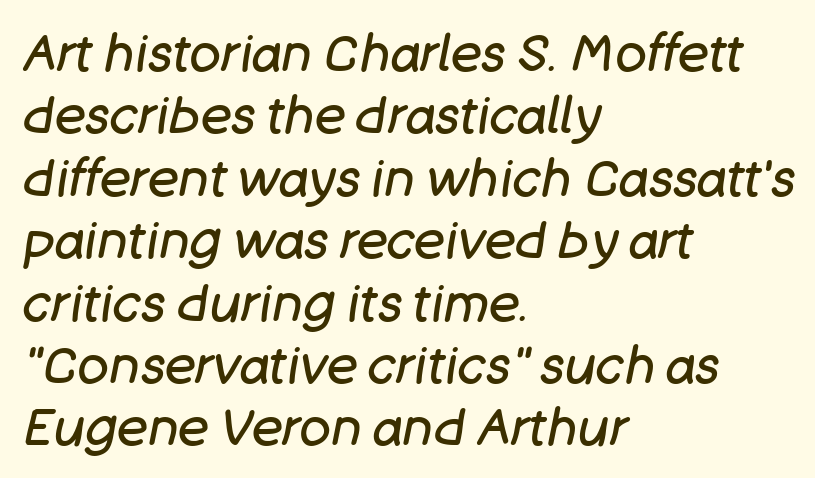
In CSS terms this would be text-align: left. Glyph-to-glyph distance matches everyday printed text. These lines are rendered in a variable-pitch font. Just letters on the line, the space beneath them empty. Posture: slanted. Weight: not bold — regular or lighter.
